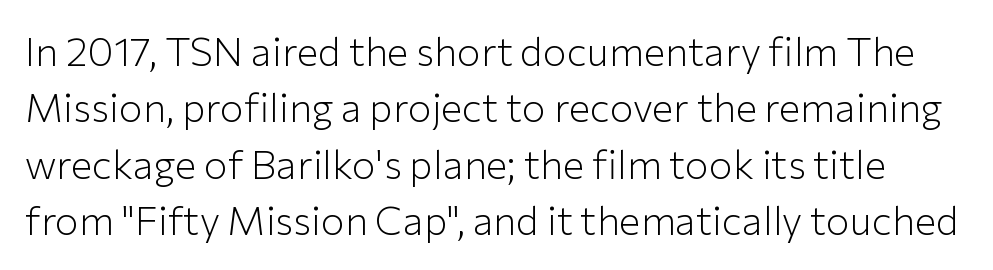
{"serif": "no", "italic": "no", "bold": "no", "weight": "light", "width": "normal", "stroke_contrast": "low", "x_height": "medium", "monospaced": "no", "underline": "no", "line_spacing": "normal", "line_spacing_ratio": 1.41, "letter_spacing": "normal", "letter_spacing_em": 0.0, "glyph_px": 40}
